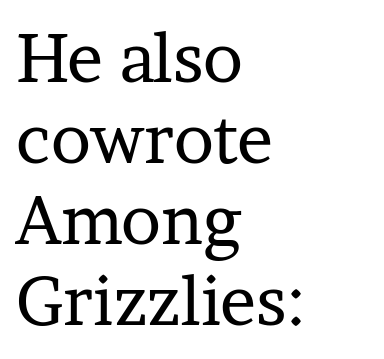
Q: Is the text bold? A: No.
Q: Is the text italic (slanted)? A: No, it is upright.
Q: Is the typeface a serif or a sans-serif typeface? A: Serif.
Q: Is the text underlined? A: No.
Q: How is the paragraph aligned? A: Left-aligned.
Q: Is the spacing between letters normal or unusually wide? A: Normal.
Q: Width (condensed, normal, or wide)? A: Normal.
Q: Stroke contrast? A: Low.
Q: x-height? A: Medium.
Q: Monospaced? A: No.
